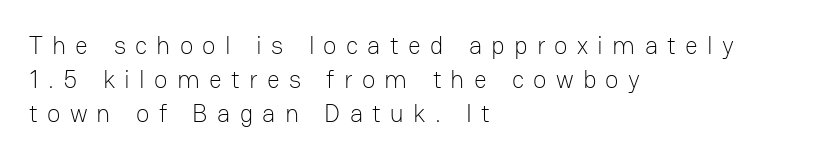
The letters look calm and open, with moderate or lighter stems. If you drew a ruler down the left edge, every line would touch it. Designer's note — italics off, roman on. The letterforms stand isolated, each surrounded by extra space.
